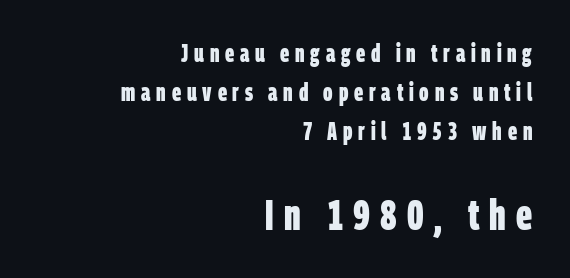
Q: Is the text bold? A: Yes.
Q: Is the typeface a serif or a sans-serif typeface? A: Sans-serif.
Q: Is the text underlined? A: No.
Q: How is the paragraph aligned? A: Right-aligned.
Q: Is the spacing between letters normal or unusually wide? A: Unusually wide.
Q: Is the spacing between lines tight, normal or loose? A: Normal.
Q: Which block of text is set in a larger size, the first (top) or the second (bottom)? A: The second (bottom) one.
Q: Width (condensed, normal, or wide)? A: Condensed.
Q: Stroke contrast? A: Low.
Q: x-height? A: Large.
Q: Monospaced? A: No.
